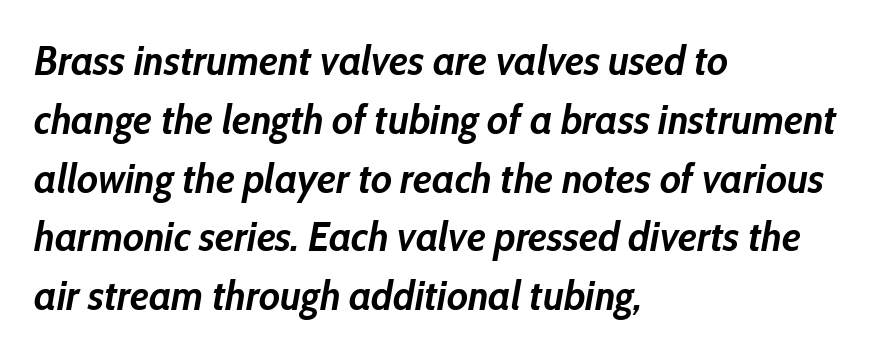
Looks like regular typesetting: each glyph gets only the width it needs. Does extra space separate the letters? No, they use regular spacing. The lines sit at an ordinary, default distance from one another. The foot of each line stays bare and open. How heavy is the stroke? Heavy — this is a bold.
